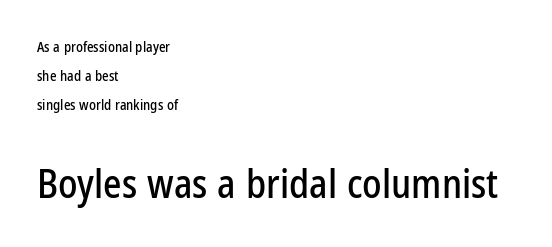
The image shows 39 px condensed sans-serif type, upright; set left-aligned, loose line spacing (2.08x), normal letter spacing, not underlined; the second (bottom) block is 2.79x larger; low stroke contrast and a medium x-height.
